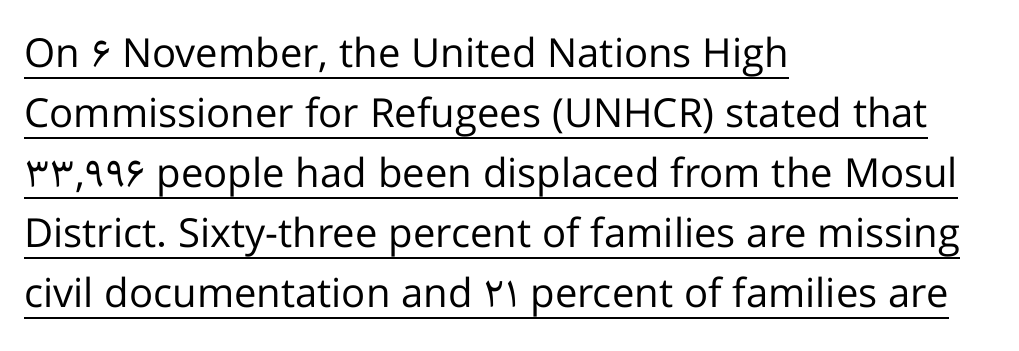
The image shows 40 px regular-weight sans-serif type, upright; set left-aligned, normal line spacing (1.5x), normal letter spacing, underlined; low stroke contrast and a medium x-height.
